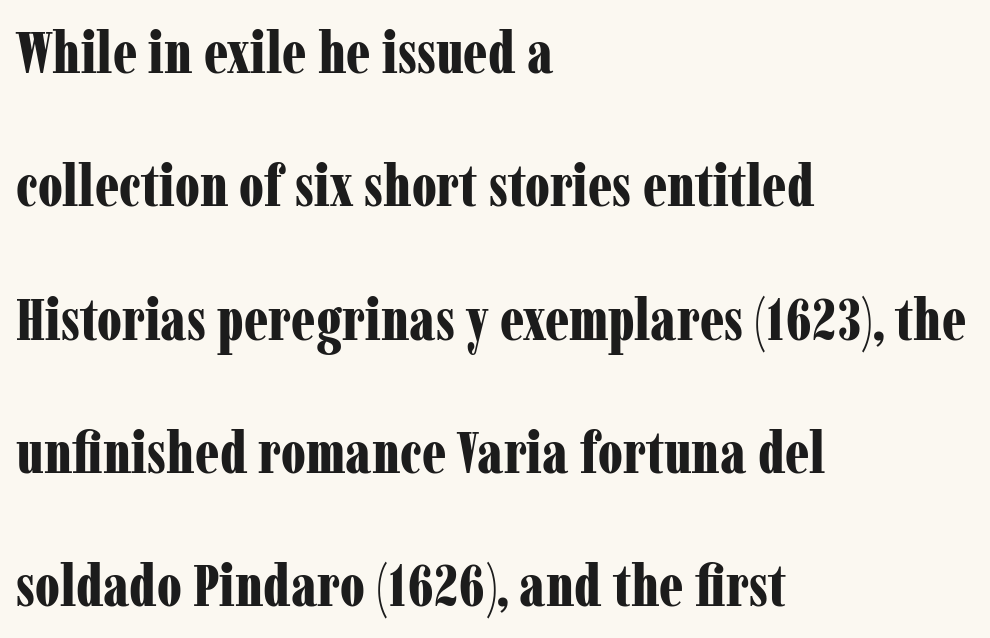
Q: Is the text bold? A: Yes.
Q: Is the text italic (slanted)? A: No, it is upright.
Q: Is the typeface a serif or a sans-serif typeface? A: Serif.
Q: Is the text underlined? A: No.
Q: How is the paragraph aligned? A: Left-aligned.
Q: Is the spacing between letters normal or unusually wide? A: Normal.
Q: Is the spacing between lines tight, normal or loose? A: Loose.
Q: Width (condensed, normal, or wide)? A: Condensed.
Q: Stroke contrast? A: Low.
Q: x-height? A: Medium.
Q: Monospaced? A: No.
